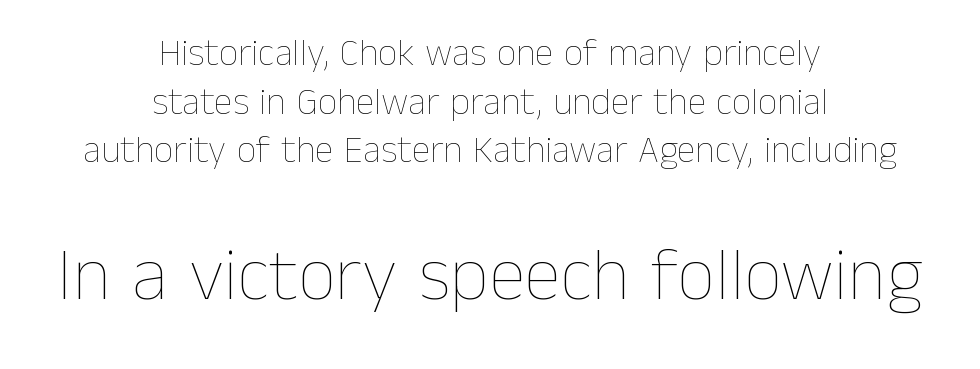
{"italic": "no", "bold": "no", "weight": "thin", "width": "normal", "stroke_contrast": "low", "x_height": "medium", "monospaced": "no", "underline": "no", "align": "center", "line_spacing": "normal", "line_spacing_ratio": 1.28, "letter_spacing": "normal", "letter_spacing_em": 0.0, "larger_block": "second", "size_ratio": 1.97, "glyph_px": 75}
